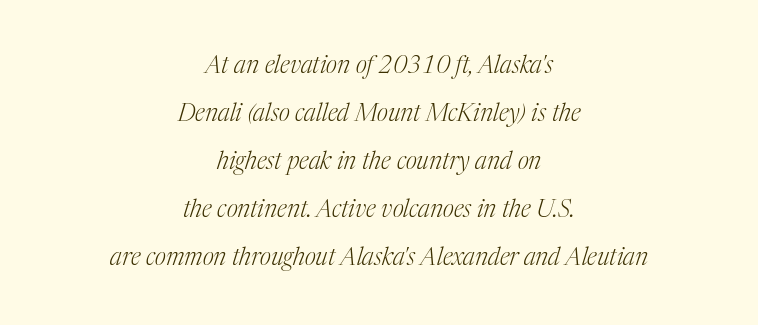
Q: Is the text bold? A: No.
Q: Is the text italic (slanted)? A: Yes, it leans right by about 17 degrees.
Q: Is the text underlined? A: No.
Q: How is the paragraph aligned? A: Centered.
Q: Is the spacing between letters normal or unusually wide? A: Normal.
Q: Is the spacing between lines tight, normal or loose? A: Loose.
